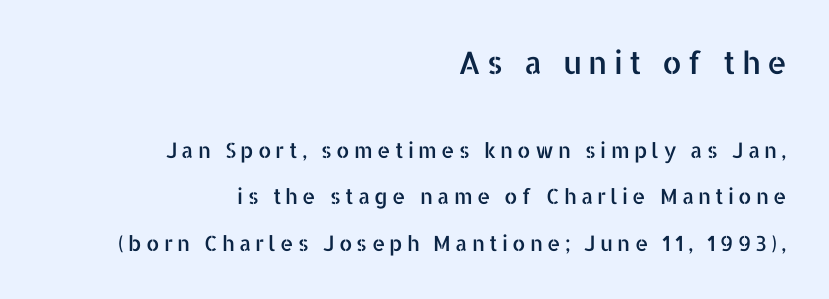
{"serif": "no", "italic": "no", "width": "normal", "stroke_contrast": "low", "x_height": "medium", "monospaced": "no", "underline": "no", "align": "right", "line_spacing": "loose", "line_spacing_ratio": 2.22, "letter_spacing": "wide", "letter_spacing_em": 0.2, "larger_block": "first", "size_ratio": 1.48, "glyph_px": 31}
